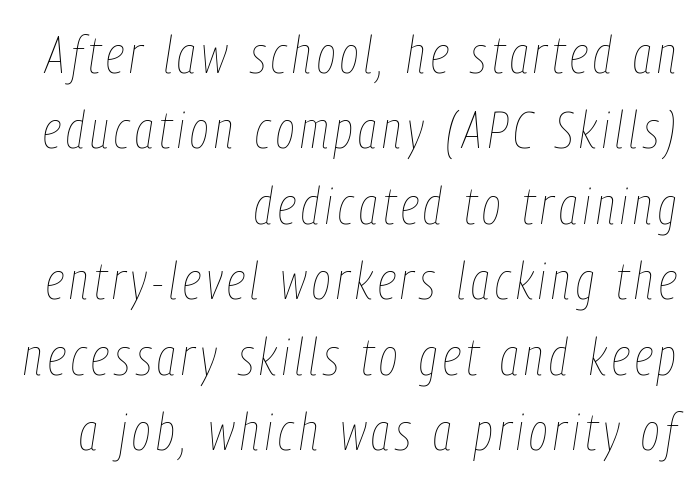
Q: Is the text bold? A: No.
Q: Is the text italic (slanted)? A: Yes, it leans right by about 9 degrees.
Q: Is the text underlined? A: No.
Q: How is the paragraph aligned? A: Right-aligned.
Q: Is the spacing between lines tight, normal or loose? A: Normal.
Q: Width (condensed, normal, or wide)? A: Condensed.
Q: Stroke contrast? A: Low.
Q: x-height? A: Medium.
Q: Monospaced? A: No.
